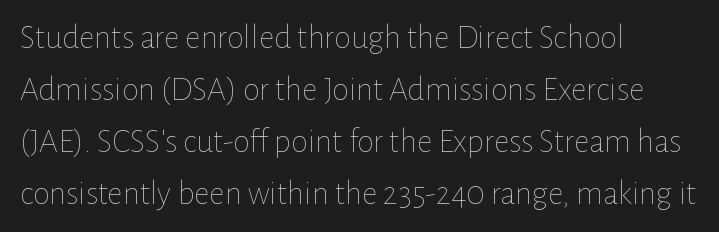
Q: Is the text bold? A: No.
Q: Is the text italic (slanted)? A: No, it is upright.
Q: Is the text underlined? A: No.
Q: How is the paragraph aligned? A: Left-aligned.
Q: Is the spacing between letters normal or unusually wide? A: Normal.
Q: Is the spacing between lines tight, normal or loose? A: Normal.
Q: Width (condensed, normal, or wide)? A: Normal.
Q: Stroke contrast? A: Low.
Q: x-height? A: Medium.
Q: Monospaced? A: No.
